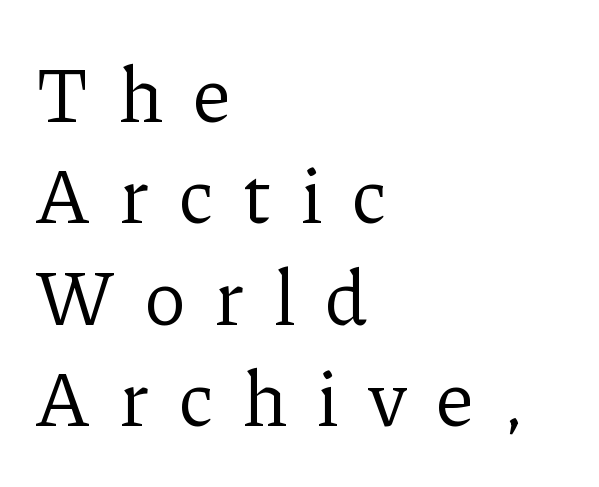
{"serif": "yes", "italic": "no", "bold": "no", "weight": "regular", "width": "normal", "stroke_contrast": "low", "x_height": "medium", "monospaced": "no", "underline": "no", "align": "left", "line_spacing": "normal", "line_spacing_ratio": 1.3, "letter_spacing": "wide", "letter_spacing_em": 0.38, "glyph_px": 78}
